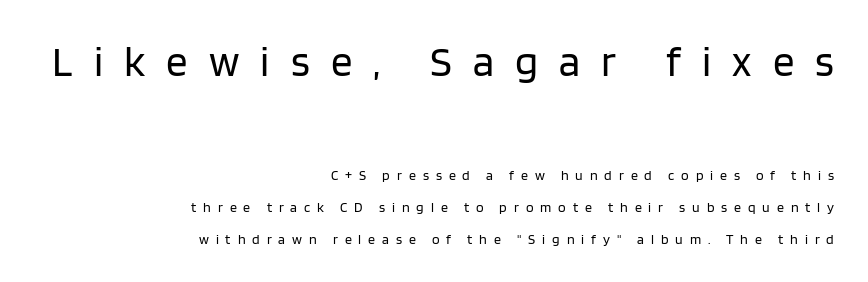
Proportional: the letters do not fall into vertical columns. These glyphs show unthickened strokes, regular width or finer. Observe the wide spacing: letters keep a clear distance from each other. Compared with typical paragraphs, the rows here are farther apart. Typesetter's note — upper block bumped up in size, lower block left smaller. Italic? Not at all — the glyphs are vertical.
